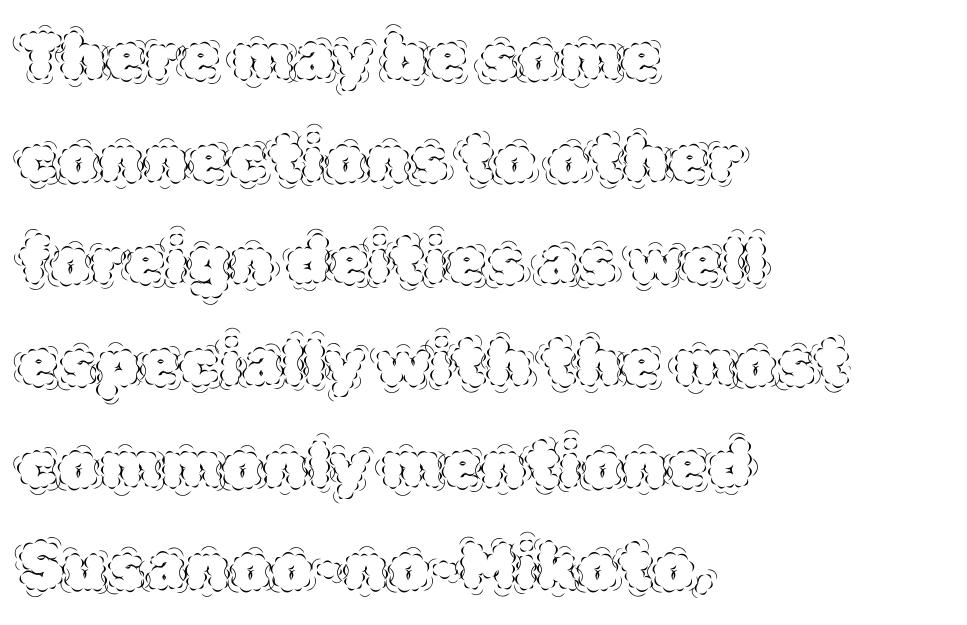
The image shows 65 px thin type, upright; set left-aligned, normal line spacing (1.57x), normal letter spacing, not underlined; a large x-height.
